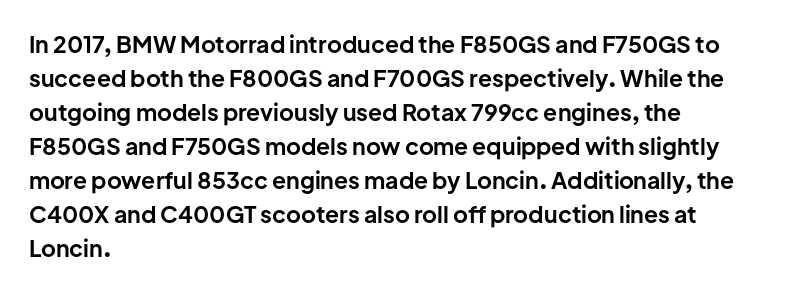
The strip under each line holds only bare page. How are the letters spaced? Ordinarily, with no added tracking. Line spacing here is normal. This rendering uses left alignment, leaving the right contour irregular. When letters stand straight like this, we call the style roman or upright. The rendering uses a bold face; every stroke is thick and dark.
